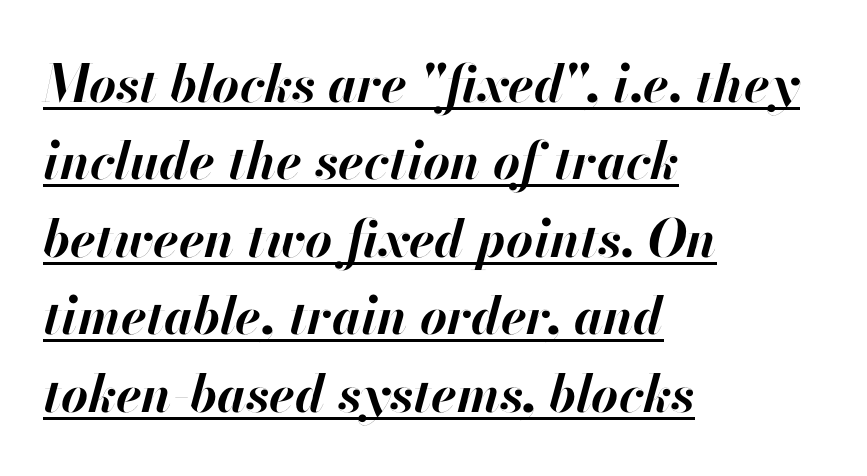
Q: Is the text bold? A: Yes.
Q: Is the text italic (slanted)? A: Yes, it leans right by about 13 degrees.
Q: Is the text underlined? A: Yes.
Q: How is the paragraph aligned? A: Left-aligned.
Q: Is the spacing between letters normal or unusually wide? A: Normal.
Q: Is the spacing between lines tight, normal or loose? A: Normal.
Q: Width (condensed, normal, or wide)? A: Normal.
Q: Stroke contrast? A: High.
Q: x-height? A: Small.
Q: Monospaced? A: No.
